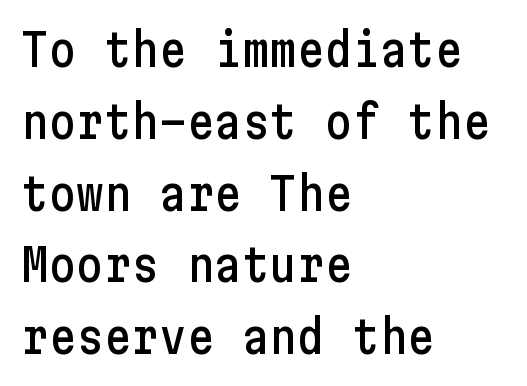
The image shows 46 px condensed sans-serif type, upright; set left-aligned, normal line spacing (1.56x), normal letter spacing, not underlined; low stroke contrast and a medium x-height.
